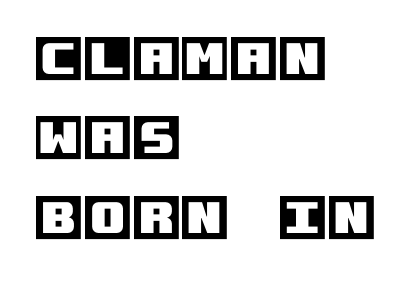
{"italic": "no", "width": "normal", "x_height": "large", "underline": "no", "align": "left", "line_spacing": "normal", "line_spacing_ratio": 1.59, "letter_spacing": "normal", "letter_spacing_em": 0.0, "glyph_px": 50}
